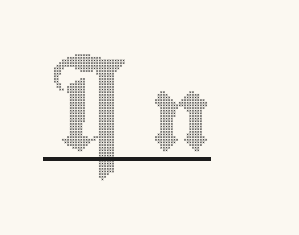
{"italic": "no", "width": "condensed", "x_height": "small", "monospaced": "no", "underline": "yes", "letter_spacing": "wide", "letter_spacing_em": 0.37, "glyph_px": 74}
